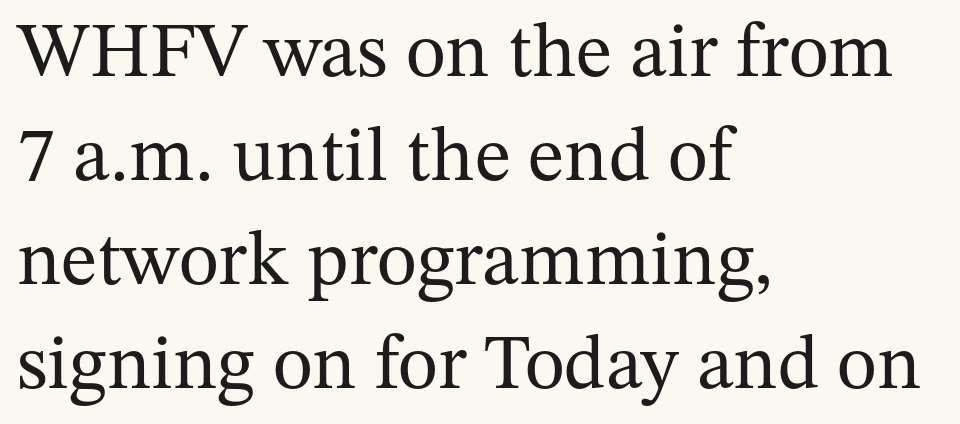
{"serif": "yes", "italic": "no", "bold": "no", "weight": "regular", "width": "normal", "stroke_contrast": "medium", "x_height": "medium", "monospaced": "no", "underline": "no", "align": "left", "line_spacing": "normal", "line_spacing_ratio": 1.35, "letter_spacing": "normal", "letter_spacing_em": 0.0, "glyph_px": 77}
